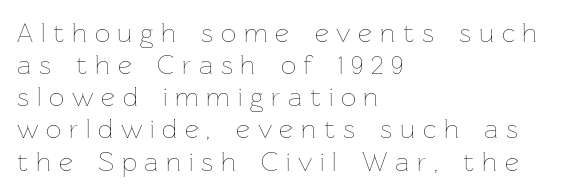
{"italic": "no", "bold": "no", "underline": "no", "align": "left", "line_spacing_ratio": 1.19, "letter_spacing": "wide", "letter_spacing_em": 0.29, "glyph_px": 27}
